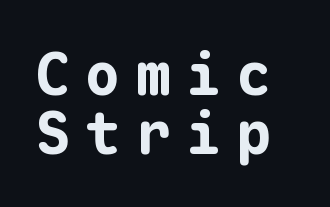
The image shows 58 px bold sans-serif type, upright, monospaced; set tight line spacing (1.01x), unusually wide letter spacing (+0.27 em), not underlined; low stroke contrast and a medium x-height.
